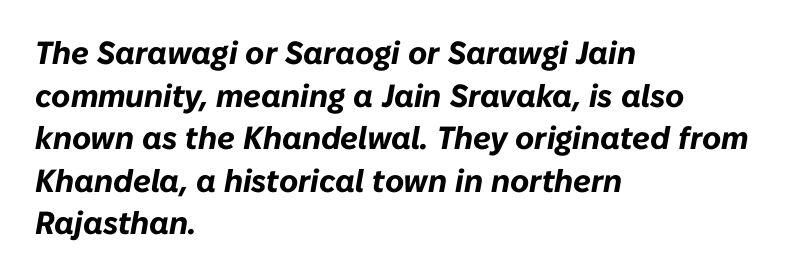
Q: Is the text bold? A: Yes.
Q: Is the text italic (slanted)? A: Yes, it leans right by about 10 degrees.
Q: Is the text underlined? A: No.
Q: How is the paragraph aligned? A: Left-aligned.
Q: Is the spacing between letters normal or unusually wide? A: Normal.
Q: Is the spacing between lines tight, normal or loose? A: Normal.
Q: Width (condensed, normal, or wide)? A: Normal.
Q: Stroke contrast? A: Low.
Q: x-height? A: Medium.
Q: Monospaced? A: No.
